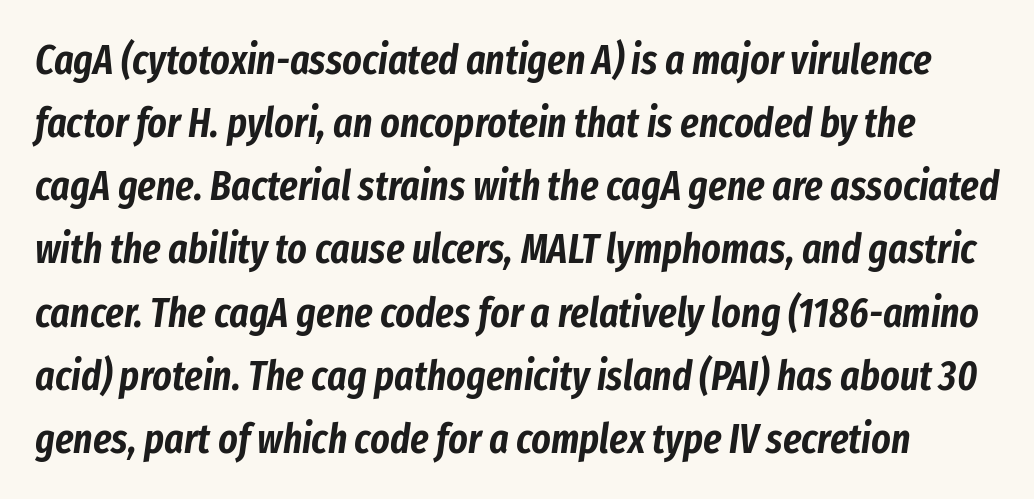
{"italic": "yes", "lean": "right", "slant_degrees": 8, "width": "condensed", "stroke_contrast": "low", "x_height": "medium", "monospaced": "no", "underline": "no", "line_spacing": "normal", "line_spacing_ratio": 1.54, "letter_spacing": "normal", "letter_spacing_em": 0.0, "glyph_px": 41}
